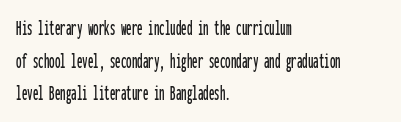
Q: Is the text italic (slanted)? A: No, it is upright.
Q: Is the text underlined? A: No.
Q: How is the paragraph aligned? A: Left-aligned.
Q: Is the spacing between letters normal or unusually wide? A: Normal.
Q: Is the spacing between lines tight, normal or loose? A: Normal.
